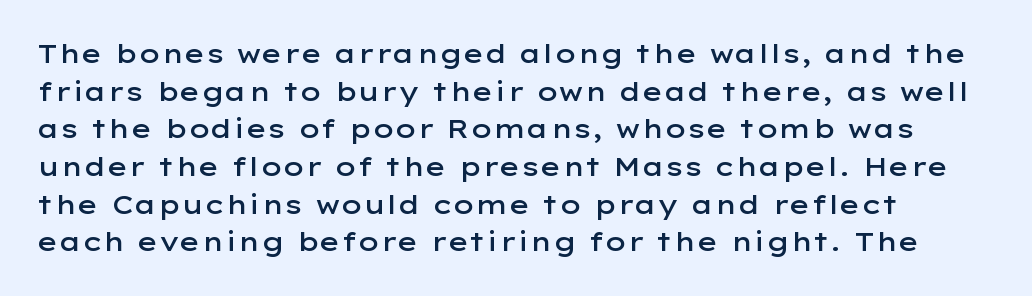
The image shows 26 px text type, upright; set left-aligned, normal line spacing (1.45x), normal letter spacing, not underlined.
